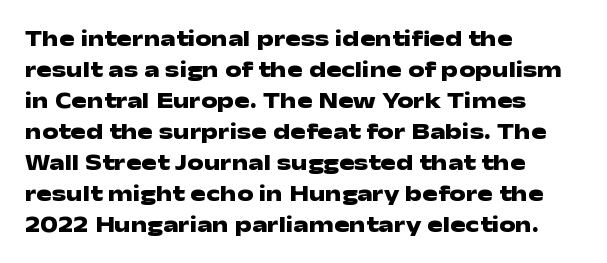
Q: Is the text bold? A: Yes.
Q: Is the text italic (slanted)? A: No, it is upright.
Q: Is the text underlined? A: No.
Q: How is the paragraph aligned? A: Left-aligned.
Q: Is the spacing between letters normal or unusually wide? A: Normal.
Q: Is the spacing between lines tight, normal or loose? A: Normal.
